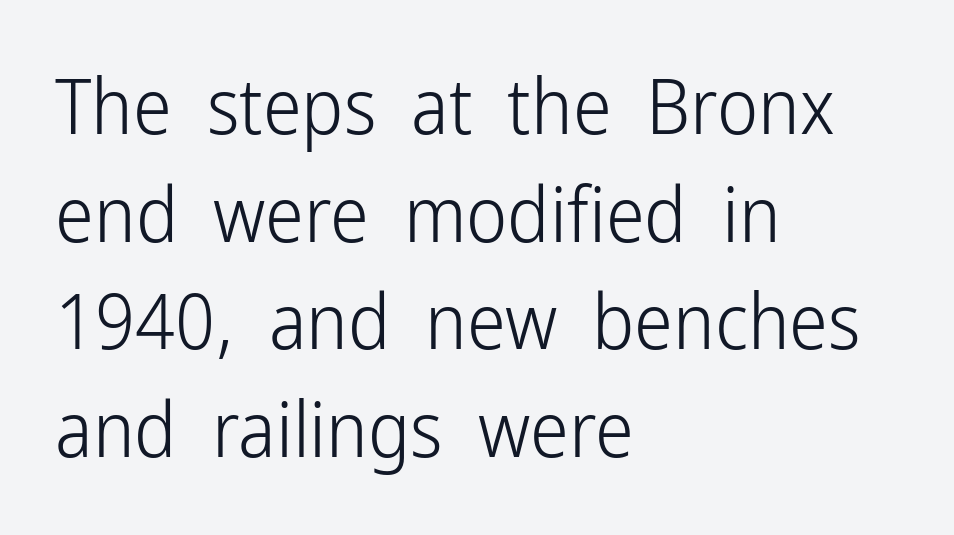
Leading matches the norm, producing a regular column. Nothing sits at the stroke ends, so this counts as sans-serif. Do the letters lean? They stand straight. This sample has the flowing, uneven cadence of proportional lettering.
